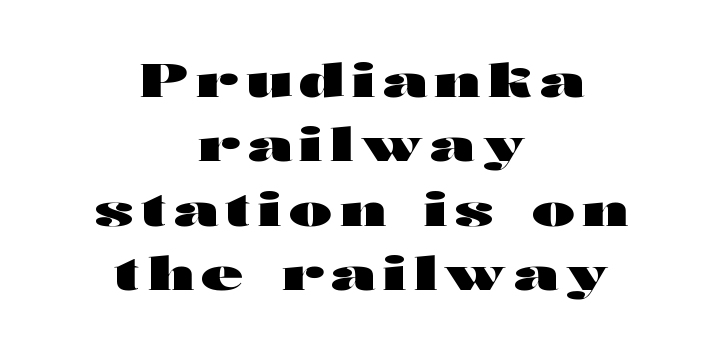
Q: Is the text bold? A: Yes.
Q: Is the text italic (slanted)? A: No, it is upright.
Q: Is the typeface a serif or a sans-serif typeface? A: Serif.
Q: Is the text underlined? A: No.
Q: How is the paragraph aligned? A: Centered.
Q: Is the spacing between lines tight, normal or loose? A: Normal.
Q: Width (condensed, normal, or wide)? A: Wide.
Q: Stroke contrast? A: High.
Q: x-height? A: Medium.
Q: Monospaced? A: No.
